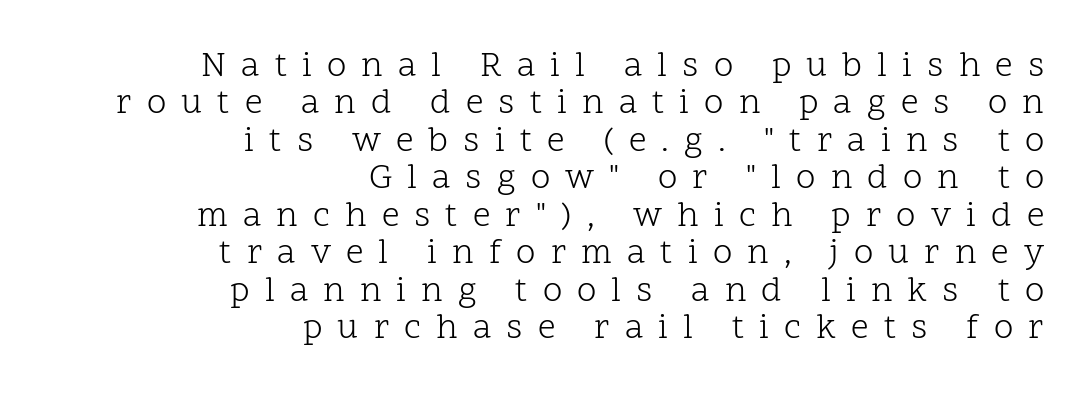
Q: Is the text bold? A: No.
Q: Is the text italic (slanted)? A: No, it is upright.
Q: Is the typeface a serif or a sans-serif typeface? A: Serif.
Q: Is the text underlined? A: No.
Q: How is the paragraph aligned? A: Right-aligned.
Q: Is the spacing between letters normal or unusually wide? A: Unusually wide.
Q: Is the spacing between lines tight, normal or loose? A: Tight.
Q: Width (condensed, normal, or wide)? A: Normal.
Q: Stroke contrast? A: Low.
Q: x-height? A: Medium.
Q: Monospaced? A: No.
